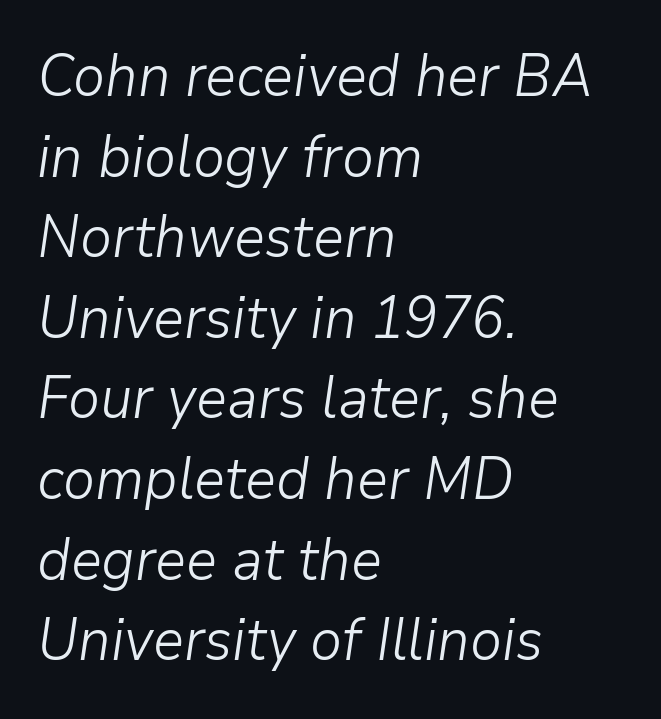
Reading down the block, your eye returns to a fixed left position each line. There's an unmistakable incline to the writing here. The vertical gap from one line to the next is medium. Plain, unruled lines of type.
